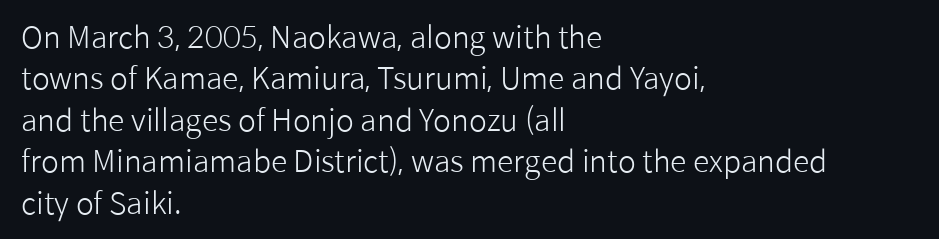
This rendering employs a face without finishing strokes, i.e., a sans-serif. Anything drawn beneath the words? Only blank space. Which margin do the lines hug? The left one — the right edge is uneven. This sample keeps an unexceptional amount of space between lines. Do the characters align in a grid? No, the font is proportional.
